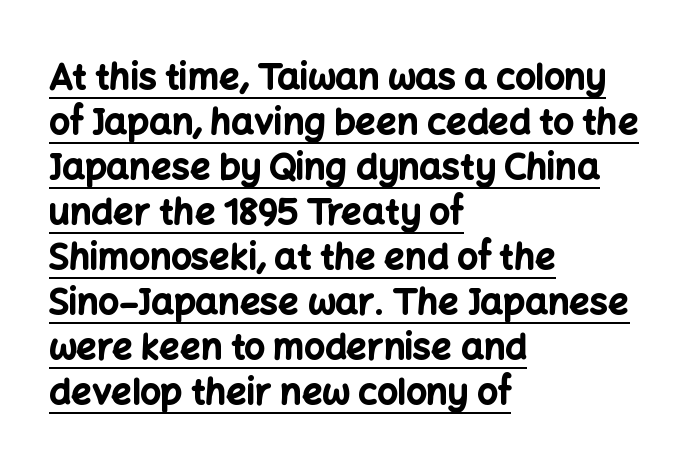
{"serif": "no", "italic": "no", "bold": "yes", "weight": "bold", "width": "normal", "stroke_contrast": "low", "x_height": "medium", "monospaced": "no", "underline": "yes", "align": "left", "line_spacing": "normal", "line_spacing_ratio": 1.25, "letter_spacing": "normal", "letter_spacing_em": 0.0, "glyph_px": 36}
